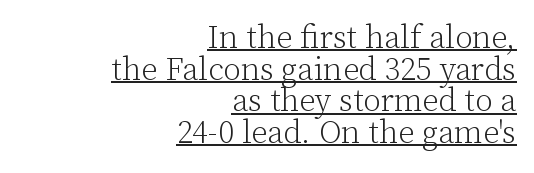
The image shows 32 px light serif type, upright; set right-aligned, tight line spacing (0.99x), normal letter spacing, underlined; low stroke contrast and a medium x-height.
